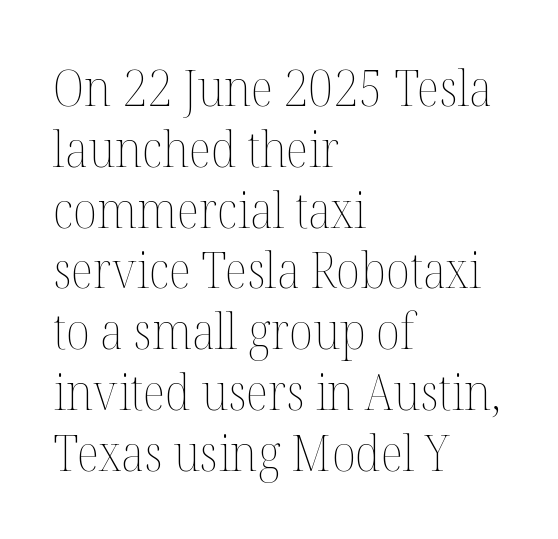
This sample uses an upright cut, with every glyph sitting square on the baseline. The passage shown is typed in a proportional face where columns would drift. The passage shown is not underscored anywhere. Nothing heavy about these letters — not bold at all. Characters follow at the spacing the type designer built in. A classic flush-left, rag-right setting is used for this passage.
